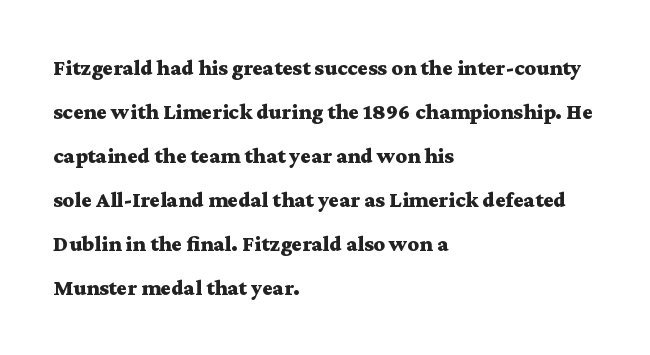
The image shows 22 px bold type, upright; set left-aligned, loose line spacing (2.0x), normal letter spacing, not underlined.
